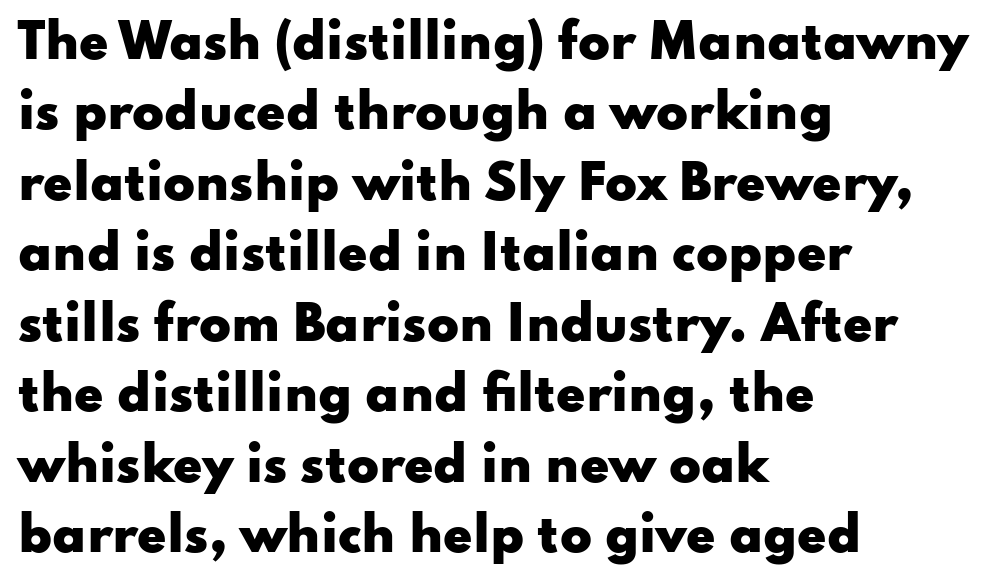
{"serif": "no", "italic": "no", "bold": "yes", "weight": "heavy", "width": "wide", "stroke_contrast": "low", "x_height": "small", "monospaced": "no", "underline": "no", "align": "left", "line_spacing": "normal", "line_spacing_ratio": 1.5, "letter_spacing": "normal", "letter_spacing_em": 0.0, "glyph_px": 47}
